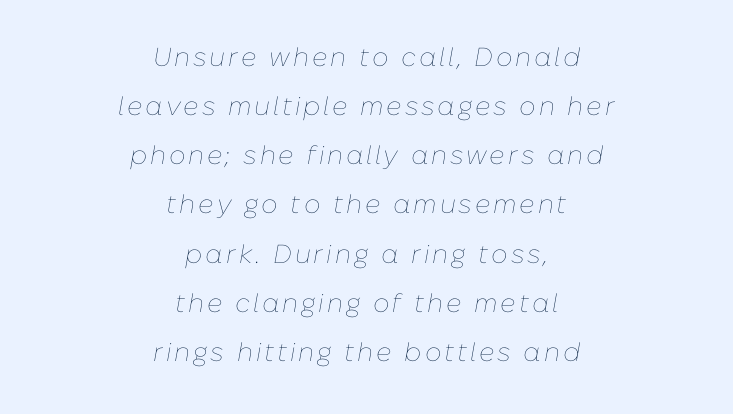
Just letters on the line, the space beneath them empty. The strokes carry an ordinary text weight at most. The typography opts for an oblique posture over an upright one. Casual observation: everything's sitting right in the middle.
